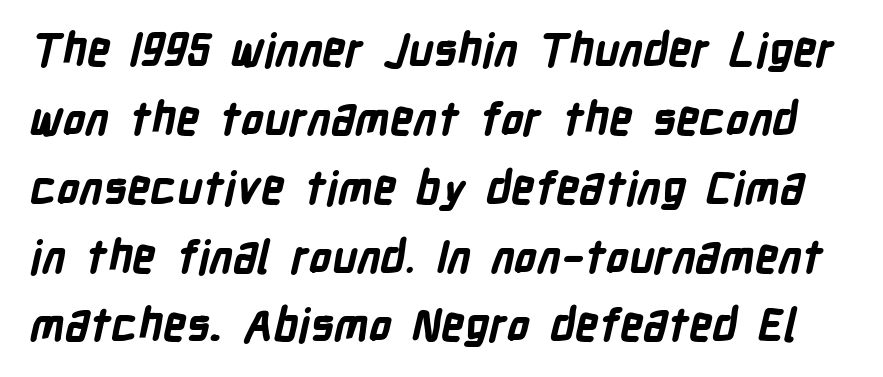
The font family rendered here belongs to the sans-serif group. The gaps between neighbouring characters are ordinary and unremarkable. Whoever set this chose a conventional vertical rhythm. In terms of weight, the rendering is a true, heavy bold. The strip under each line holds only bare page. These lines are rendered in a variable-pitch font.
